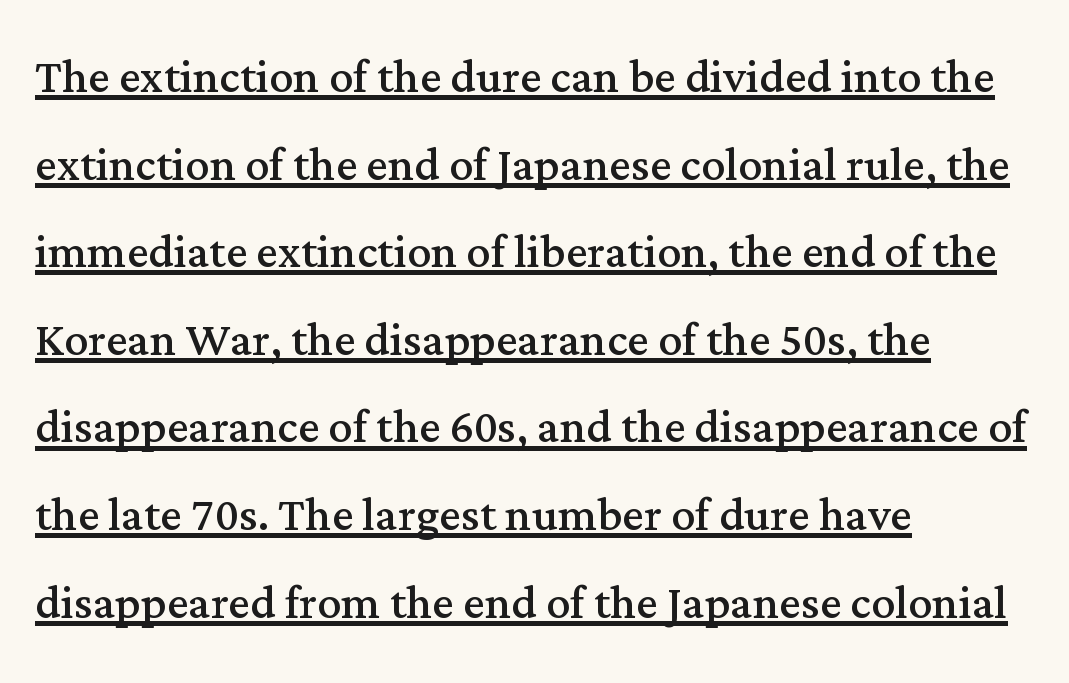
The image shows 60 px regular-weight serif type, upright; set left-aligned, normal line spacing (1.46x), normal letter spacing, underlined; medium stroke contrast and a medium x-height.
